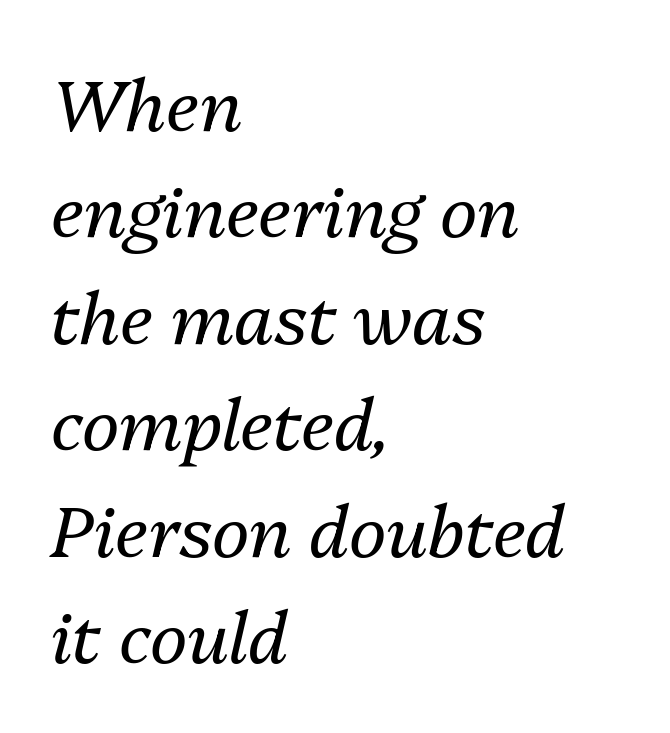
{"italic": "yes", "lean": "right", "slant_degrees": 13, "bold": "no", "weight": "regular", "width": "normal", "stroke_contrast": "medium", "x_height": "medium", "monospaced": "no", "underline": "no", "align": "left", "line_spacing": "normal", "line_spacing_ratio": 1.5, "letter_spacing": "normal", "letter_spacing_em": 0.0, "glyph_px": 71}
